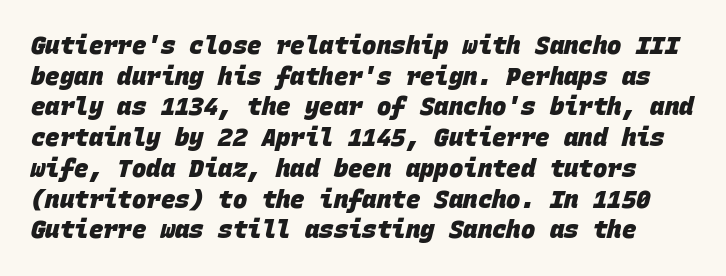
Q: Is the text bold? A: Yes.
Q: Is the text underlined? A: No.
Q: Is the spacing between letters normal or unusually wide? A: Normal.
Q: Is the spacing between lines tight, normal or loose? A: Normal.
